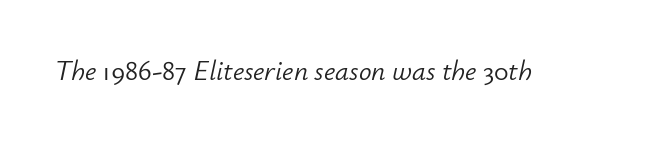
{"italic": "yes", "lean": "right", "slant_degrees": 12, "bold": "no", "weight": "light", "width": "normal", "stroke_contrast": "low", "x_height": "small", "monospaced": "no", "underline": "no", "letter_spacing": "normal", "letter_spacing_em": 0.0, "glyph_px": 28}
